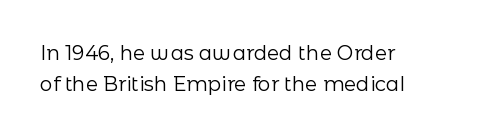
If you drew a line through each stem, it would be perfectly vertical. Students, observe: this is what conventionally led text looks like. Alignment: flush left. Decoration check: the copy has no underline.
